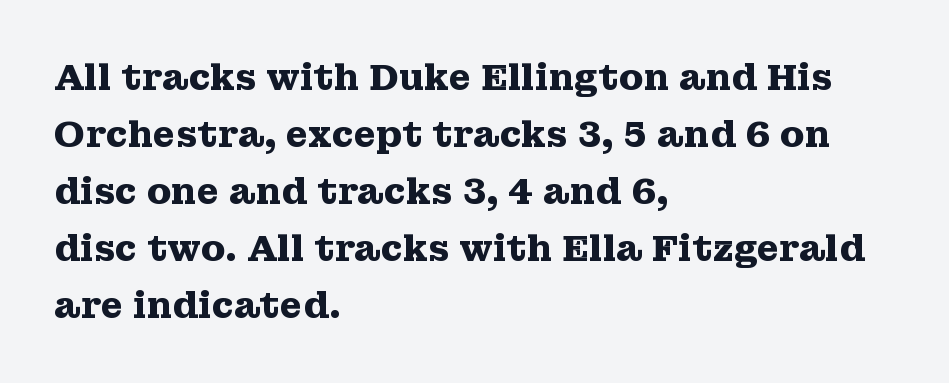
{"serif": "yes", "italic": "no", "bold": "yes", "weight": "heavy", "width": "wide", "stroke_contrast": "medium", "x_height": "medium", "monospaced": "no", "underline": "no", "align": "left", "line_spacing": "normal", "line_spacing_ratio": 1.58, "letter_spacing": "normal", "letter_spacing_em": 0.0, "glyph_px": 36}
